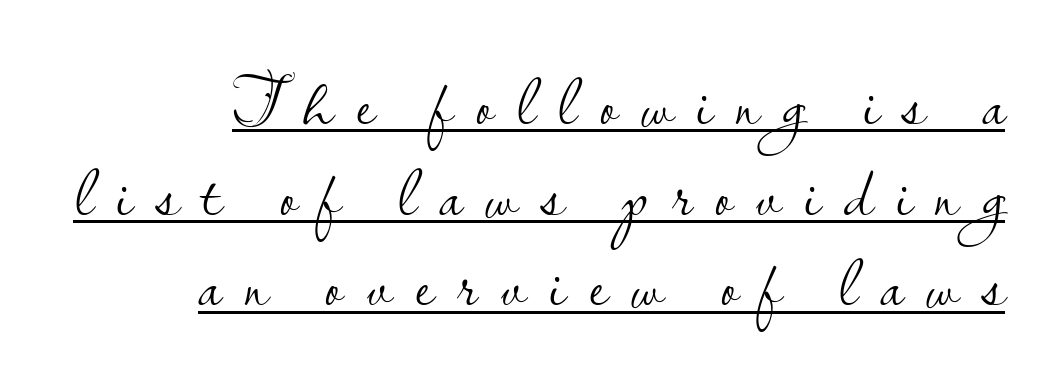
The font sits on the lighter half of the weight spectrum, regular included. A typesetter would label this face a sans. These lines sit exactly where default settings would place them. Between one letter and the next there's a generous, obvious gap.
